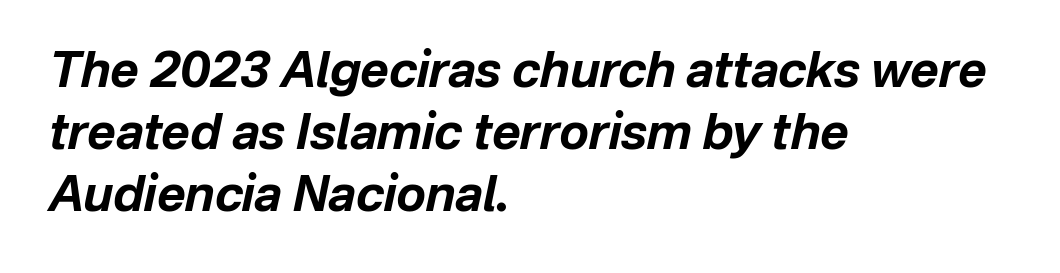
The image shows 49 px bold type, italic (leaning right); set left-aligned, normal line spacing (1.27x), normal letter spacing, not underlined; low stroke contrast and a medium x-height.
